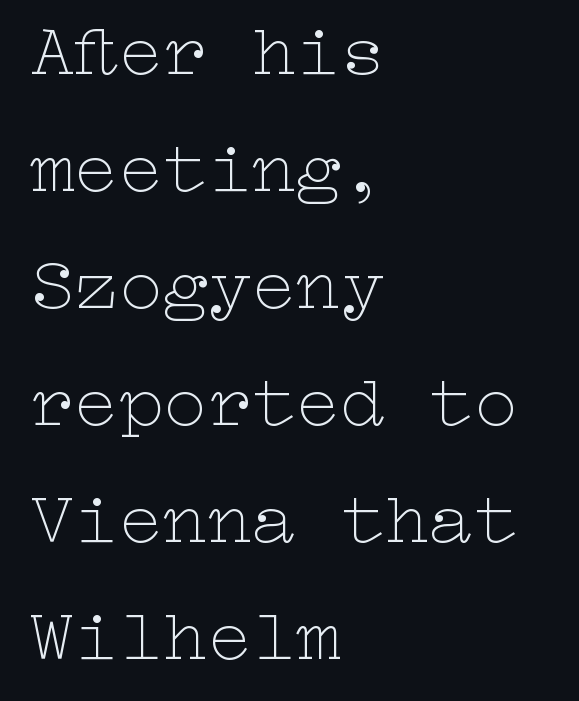
Interline gaps are of average width in this sample. The font's upright variant was chosen for this text. The compositor pushed each line to the left boundary. No word sits above an underline. The passage shown is not bold in any degree. Observe the ordinary spacing: letters are neighbours, not strangers.
